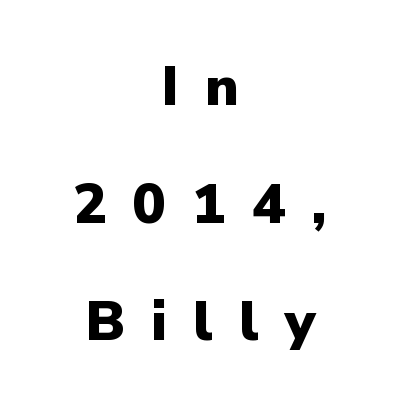
Q: Is the text bold? A: Yes.
Q: Is the text italic (slanted)? A: No, it is upright.
Q: Is the typeface a serif or a sans-serif typeface? A: Sans-serif.
Q: Is the text underlined? A: No.
Q: How is the paragraph aligned? A: Centered.
Q: Is the spacing between letters normal or unusually wide? A: Unusually wide.
Q: Is the spacing between lines tight, normal or loose? A: Loose.
Q: Width (condensed, normal, or wide)? A: Normal.
Q: Stroke contrast? A: Low.
Q: x-height? A: Medium.
Q: Monospaced? A: No.
